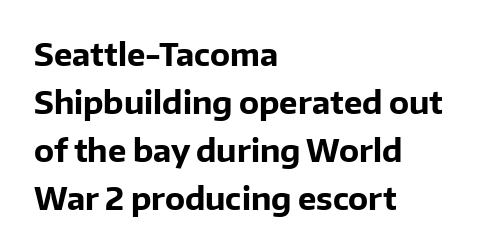
The image shows 31 px bold sans-serif type, upright; set left-aligned, normal line spacing (1.55x), normal letter spacing, not underlined; low stroke contrast and a medium x-height.
